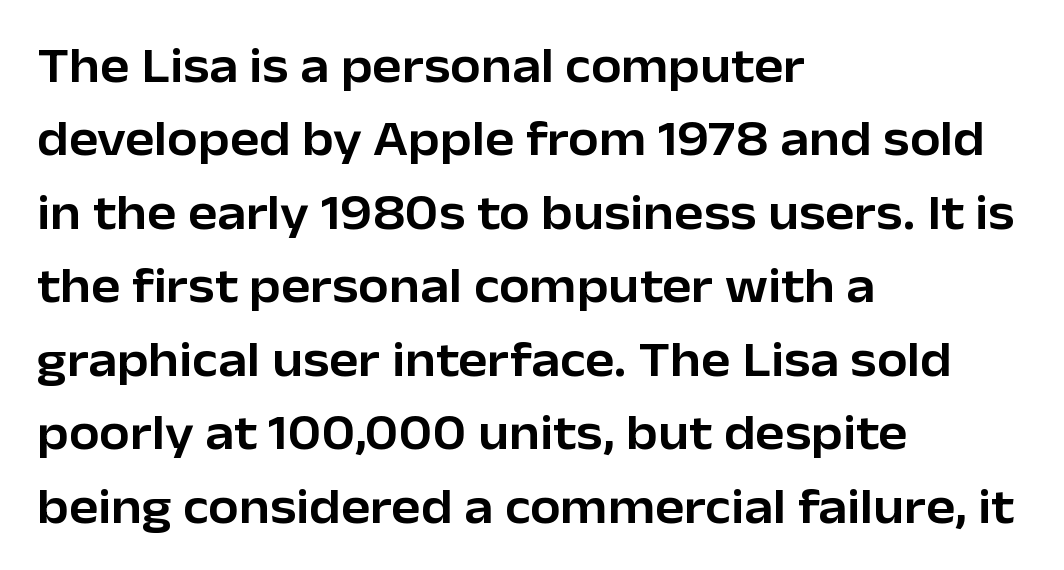
Normally led — the rows are evenly, conventionally spaced. Line beginnings align vertically; line endings do not. I'd call this a sans setting — the letters go barefoot. Underline: absent.
